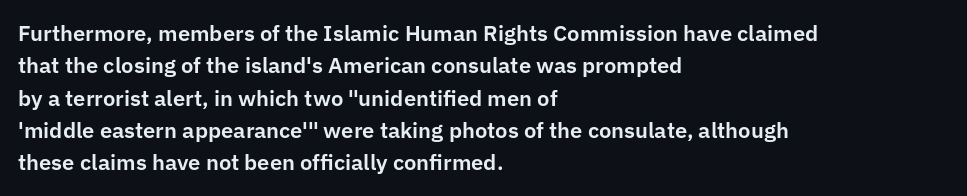
{"italic": "no", "underline": "no", "align": "left", "line_spacing": "normal", "line_spacing_ratio": 1.47, "letter_spacing": "normal", "letter_spacing_em": 0.0, "glyph_px": 22}
